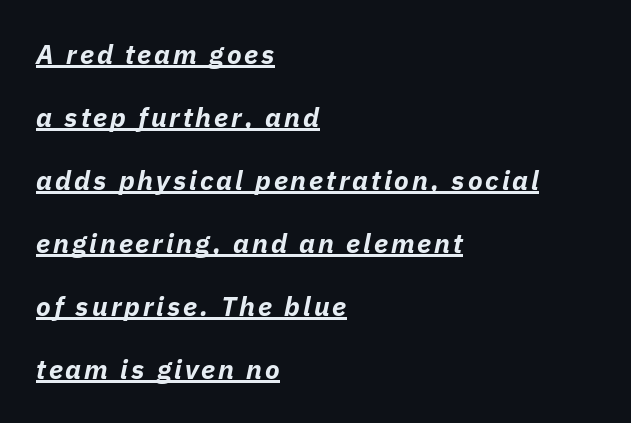
The glyphs have the mass of a bold cut. The paragraph shown leans on its left margin. Would a proofreader flag this as italicized? Yes. Quick note: underline on.
